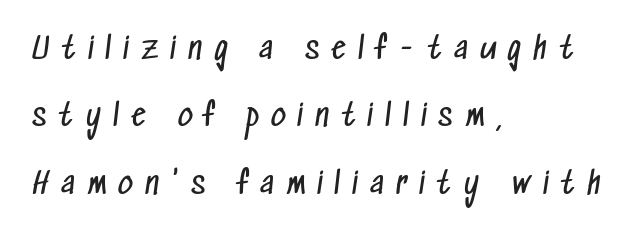
{"serif": "no", "bold": "no", "weight": "regular", "width": "condensed", "stroke_contrast": "low", "x_height": "medium", "monospaced": "no", "underline": "no", "align": "left", "line_spacing": "loose", "line_spacing_ratio": 2.32, "letter_spacing": "wide", "letter_spacing_em": 0.42, "glyph_px": 29}
